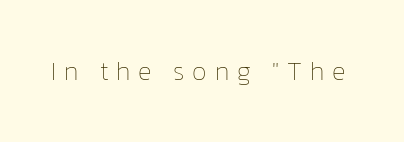
{"italic": "no", "bold": "no", "underline": "no", "letter_spacing": "wide", "letter_spacing_em": 0.3, "glyph_px": 26}
